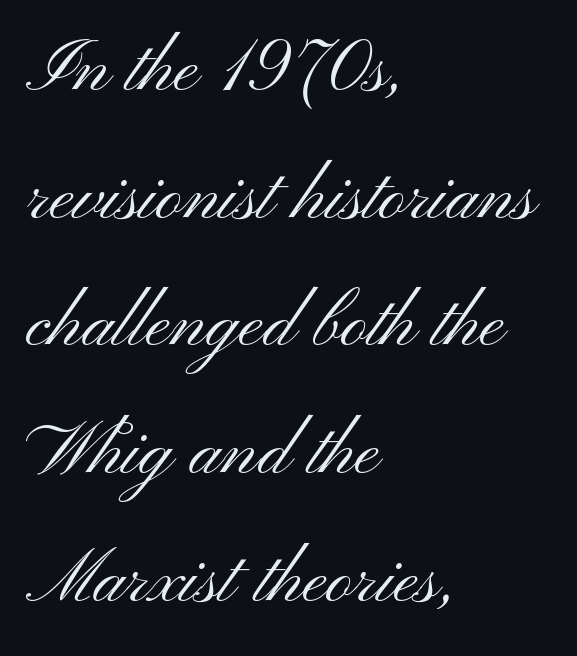
Notice how the passage keeps a crisp vertical edge on the left only. The typesetting does not lean heavy: it is not bold. You could call the tracking neutral — neither tight nor loose. The passage shown is typed in a proportional face where columns would drift. Quick note: underline off.
